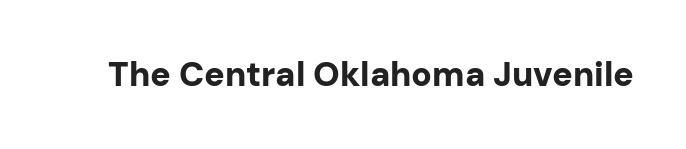
The letters advance in unequal steps, a hallmark of proportional type. The font's upright variant was chosen for this text. Every letter is thick-stroked: bold, no question. Decoration check: the copy has no underline.
